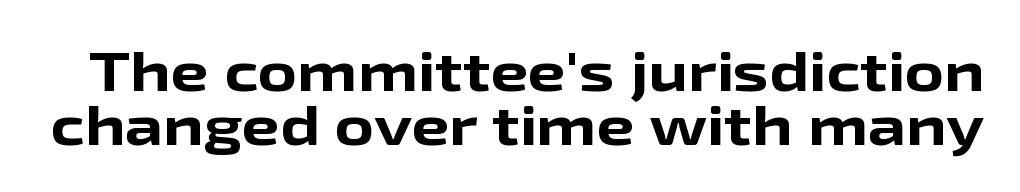
Q: Is the text bold? A: Yes.
Q: Is the text italic (slanted)? A: No, it is upright.
Q: Is the typeface a serif or a sans-serif typeface? A: Sans-serif.
Q: Is the text underlined? A: No.
Q: Is the spacing between letters normal or unusually wide? A: Normal.
Q: Is the spacing between lines tight, normal or loose? A: Tight.
Q: Width (condensed, normal, or wide)? A: Wide.
Q: Stroke contrast? A: Low.
Q: x-height? A: Medium.
Q: Monospaced? A: No.
